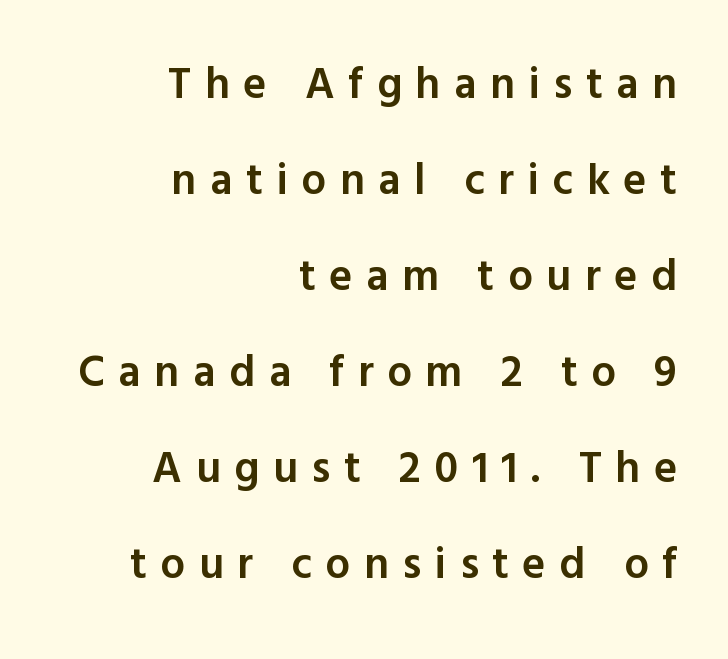
Q: Is the text bold? A: Semi-bold.
Q: Is the text italic (slanted)? A: No, it is upright.
Q: Is the typeface a serif or a sans-serif typeface? A: Sans-serif.
Q: Is the text underlined? A: No.
Q: How is the paragraph aligned? A: Right-aligned.
Q: Is the spacing between letters normal or unusually wide? A: Unusually wide.
Q: Is the spacing between lines tight, normal or loose? A: Loose.
Q: Width (condensed, normal, or wide)? A: Normal.
Q: x-height? A: Medium.
Q: Monospaced? A: No.
